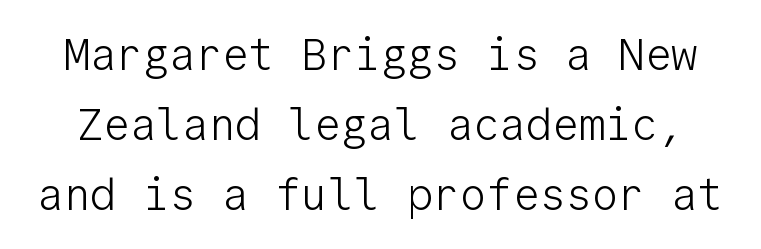
The image shows 44 px light sans-serif type, upright, monospaced; set normal line spacing (1.59x), normal letter spacing, not underlined; low stroke contrast and a medium x-height.
